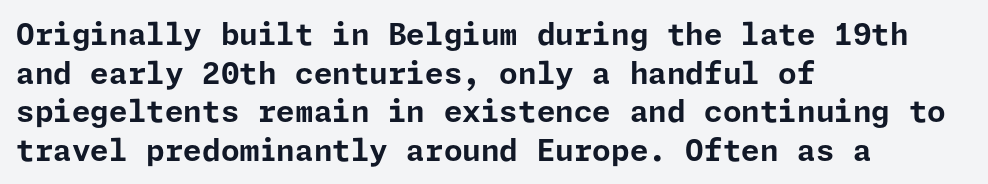
The image shows 30 px bold sans-serif type, upright; set left-aligned, normal line spacing (1.29x), normal letter spacing, not underlined; low stroke contrast and a medium x-height.
